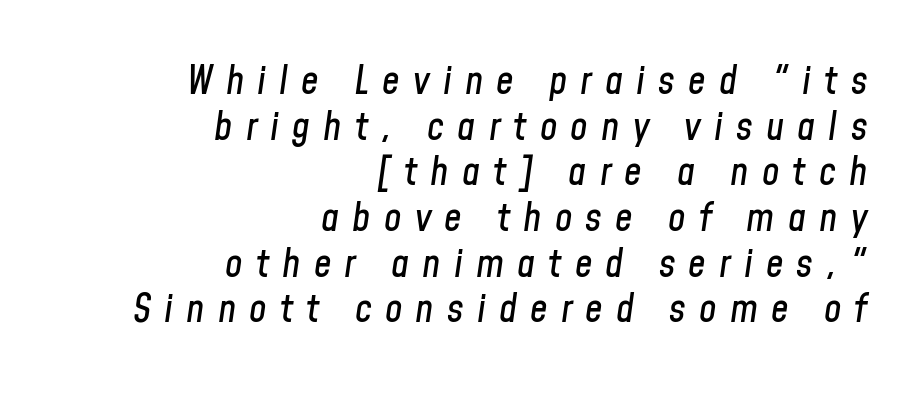
Q: Is the text italic (slanted)? A: Yes, it leans right by about 8 degrees.
Q: Is the text underlined? A: No.
Q: How is the paragraph aligned? A: Right-aligned.
Q: Is the spacing between letters normal or unusually wide? A: Unusually wide.
Q: Width (condensed, normal, or wide)? A: Condensed.
Q: Stroke contrast? A: Low.
Q: x-height? A: Medium.
Q: Monospaced? A: No.
